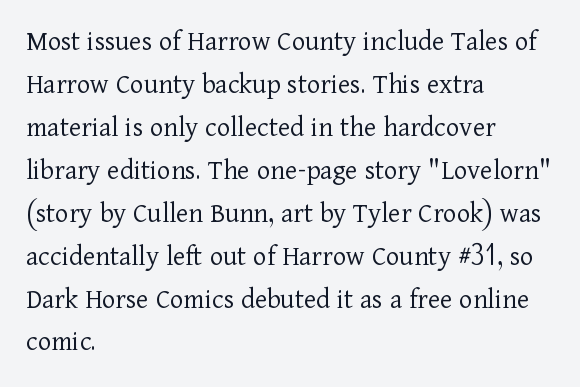
Students, observe: this is what conventionally led text looks like. Each letter keeps its own natural width here, so spacing adapts to shape. In terms of letterform style, serifs are clearly present. The tracking reads as untouched default to a designer's eye.
